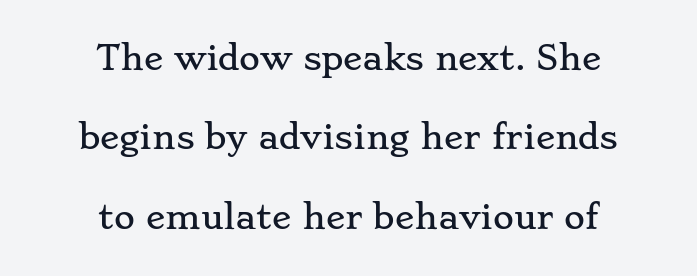
{"serif": "yes", "italic": "no", "width": "wide", "stroke_contrast": "low", "x_height": "small", "monospaced": "no", "underline": "no", "align": "center", "line_spacing": "loose", "line_spacing_ratio": 2.48, "letter_spacing": "normal", "letter_spacing_em": 0.0, "glyph_px": 32}
